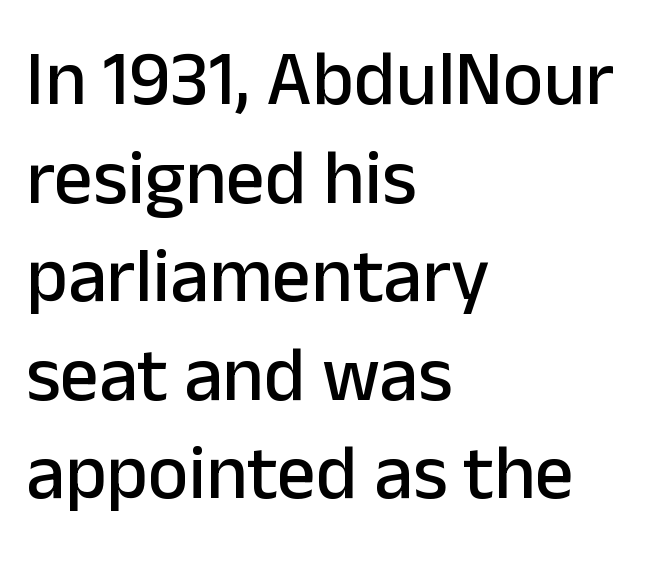
{"serif": "no", "italic": "no", "width": "normal", "stroke_contrast": "low", "x_height": "medium", "monospaced": "no", "underline": "no", "align": "left", "line_spacing": "normal", "line_spacing_ratio": 1.28, "letter_spacing": "normal", "letter_spacing_em": 0.0, "glyph_px": 77}
